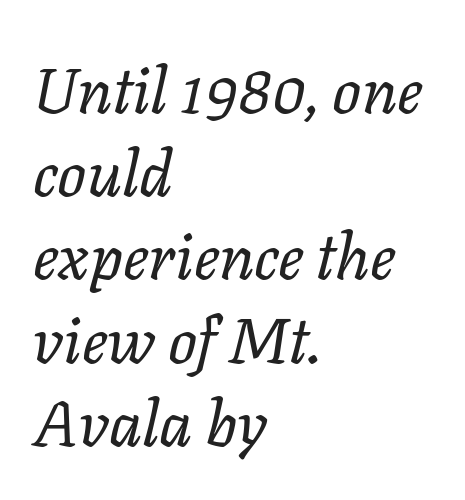
Q: Is the text bold? A: No.
Q: Is the text italic (slanted)? A: Yes, it leans right by about 11 degrees.
Q: Is the text underlined? A: No.
Q: How is the paragraph aligned? A: Left-aligned.
Q: Is the spacing between letters normal or unusually wide? A: Normal.
Q: Is the spacing between lines tight, normal or loose? A: Normal.
Q: Width (condensed, normal, or wide)? A: Normal.
Q: Stroke contrast? A: Low.
Q: x-height? A: Medium.
Q: Monospaced? A: No.
